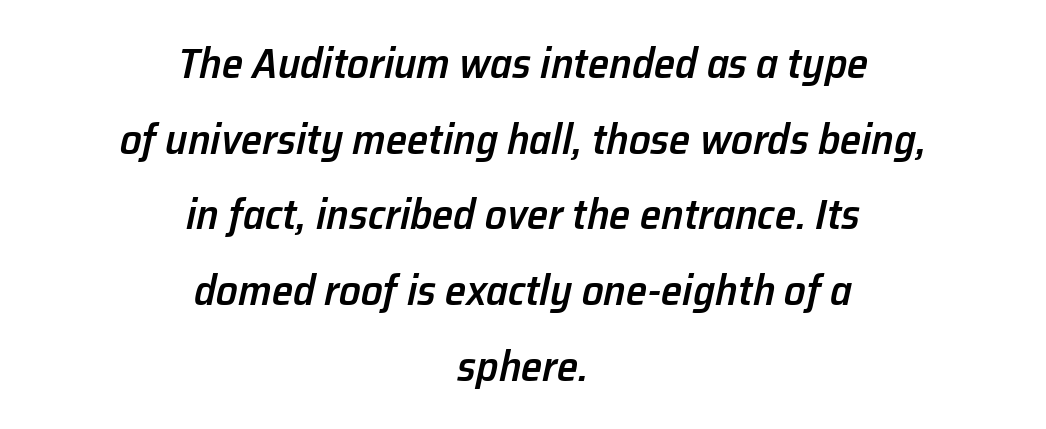
The image shows 43 px semibold type, italic (leaning right); set centered, line spacing 1.76x, normal letter spacing, not underlined; low stroke contrast and a medium x-height.
